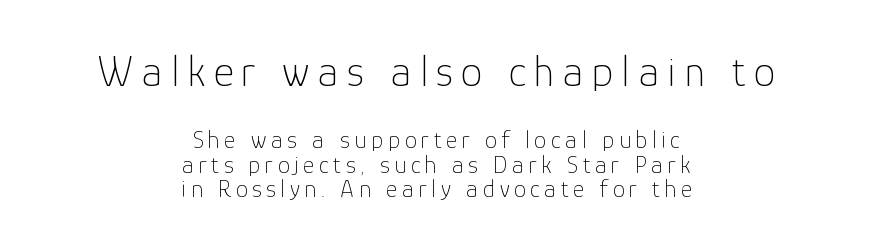
This sample is center-justified, so both line endings float freely. The space between consecutive lines is stingy. The more generous point size was reserved for the upper chunk. Note the varied advance widths — an 'i' is clearly narrower than an 'm'.
